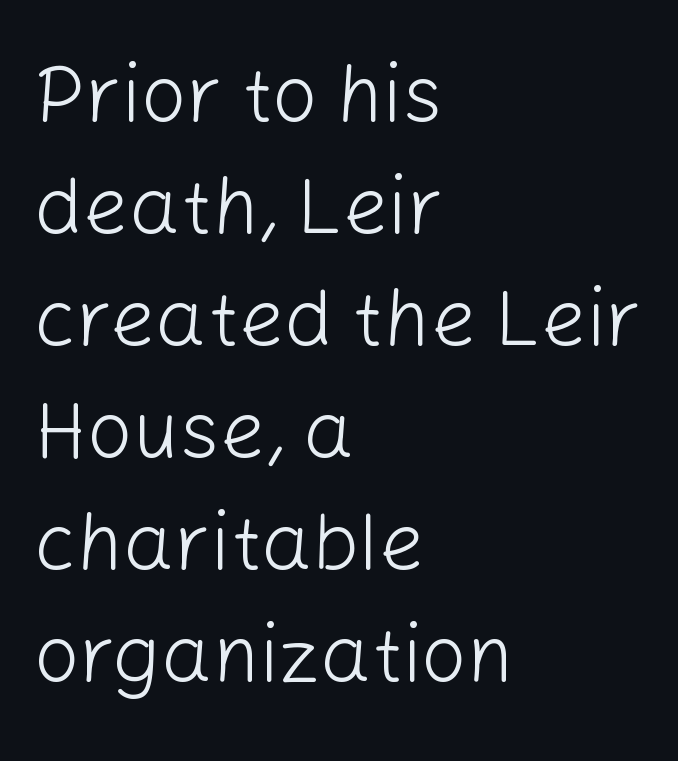
The image shows 80 px light sans-serif type, upright; set left-aligned, normal line spacing (1.4x), normal letter spacing, not underlined; low stroke contrast and a medium x-height.
